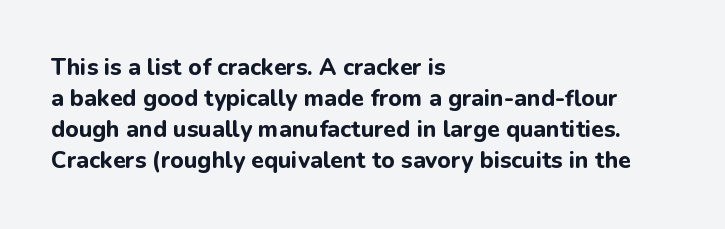
The image shows 23 px bold type, upright; set left-aligned, normal line spacing (1.35x), normal letter spacing, not underlined.
